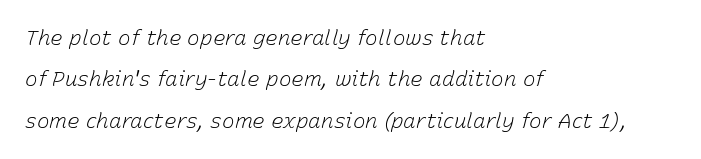
The image shows 21 px text type, italic (leaning right); set left-aligned, loose line spacing (1.97x), normal letter spacing, not underlined.
